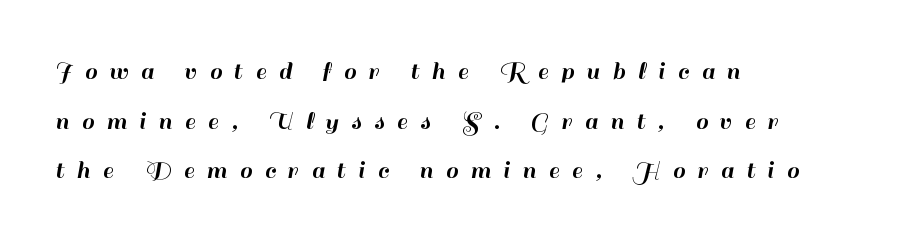
{"underline": "no", "align": "left", "line_spacing_ratio": 1.84, "letter_spacing": "wide", "letter_spacing_em": 0.47, "glyph_px": 27}
